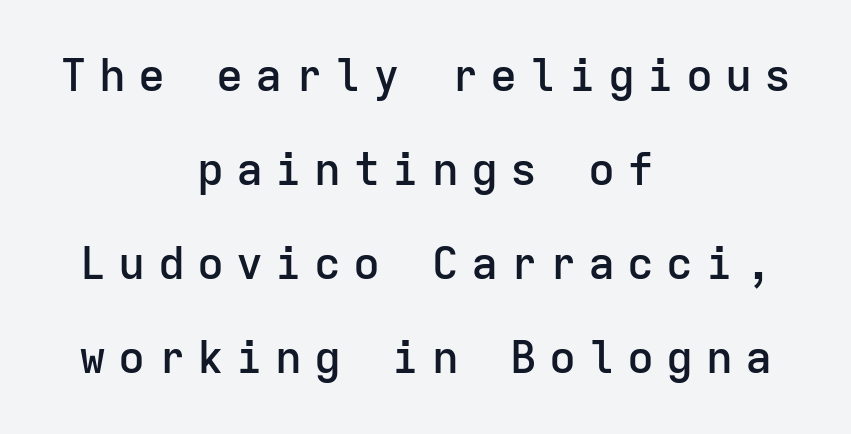
{"serif": "no", "italic": "no", "bold": "semi", "weight": "semibold", "width": "normal", "stroke_contrast": "low", "x_height": "medium", "monospaced": "yes", "underline": "no", "align": "center", "line_spacing": "loose", "line_spacing_ratio": 2.09, "letter_spacing": "wide", "letter_spacing_em": 0.27, "glyph_px": 45}
